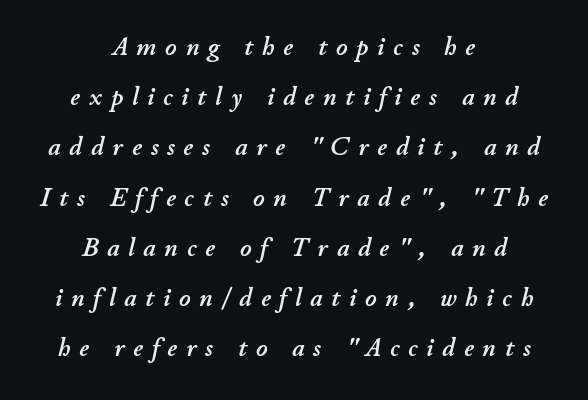
{"italic": "yes", "lean": "right", "slant_degrees": 11, "underline": "no", "align": "center", "line_spacing_ratio": 1.86, "letter_spacing": "wide", "letter_spacing_em": 0.33, "glyph_px": 27}
